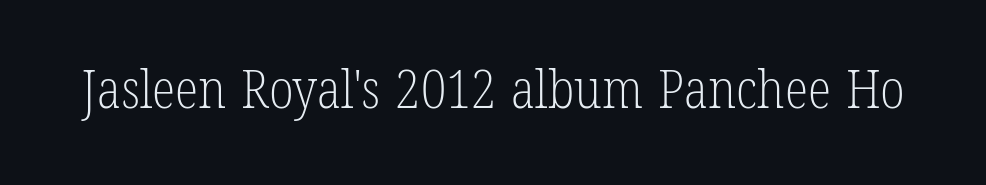
{"serif": "yes", "italic": "no", "bold": "no", "weight": "light", "width": "condensed", "stroke_contrast": "low", "x_height": "medium", "monospaced": "no", "underline": "no", "letter_spacing": "normal", "letter_spacing_em": 0.0, "glyph_px": 54}
